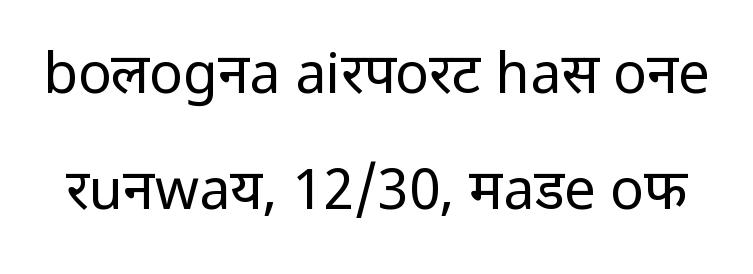
The line texture is even and compact thanks to regular tracking. Descenders are the only things crossing below the line. The letters stand upright; this is a roman face. The face looks like a standard text weight, possibly lighter. Spacing verdict: proportional, widths tailored to each character. This block would shrink considerably if given ordinary leading; it's expanded now.
